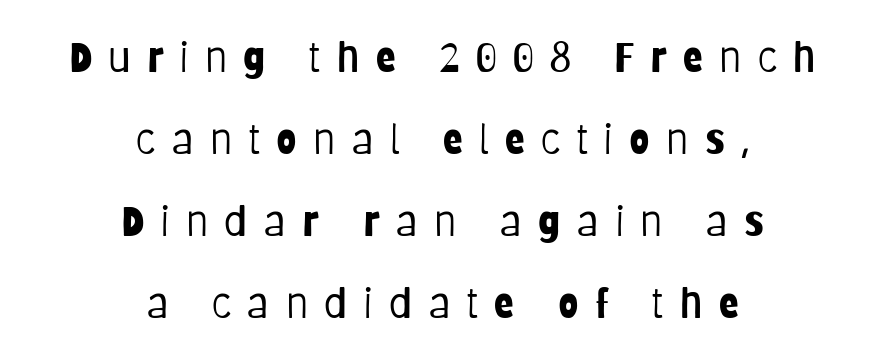
The image shows 41 px light, condensed sans-serif type, upright; set centered, loose line spacing (2.0x), unusually wide letter spacing (+0.4 em), not underlined; low stroke contrast and a large x-height.
